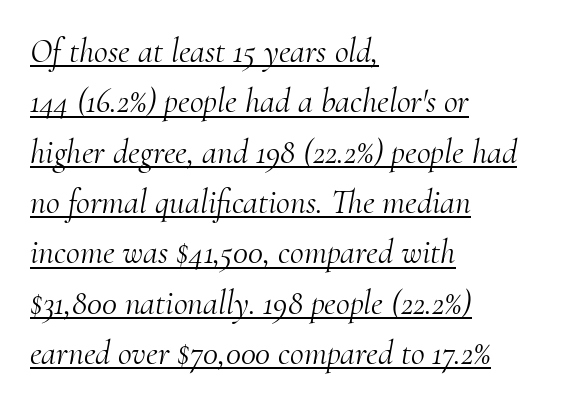
Caption: face not bold, strokes unweighted. Proportional: the letters do not fall into vertical columns. In terms of letterspacing, this is plain default setting. There's an unmistakable incline to the writing here. The typesetter chose a ragged-right arrangement here.
